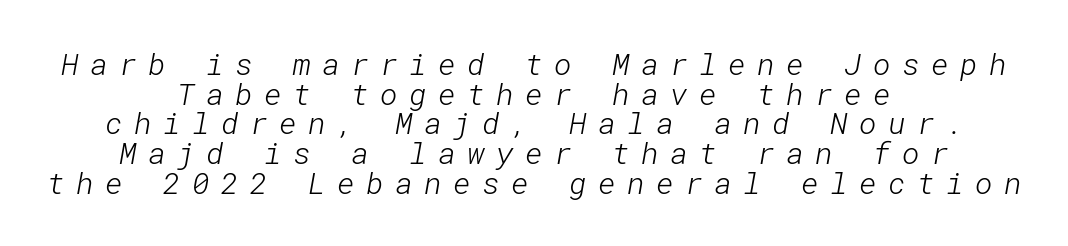
Loose tracking; the words dissolve into strings of separated letters. These glyphs show unthickened strokes, regular width or finer. Typeset on center — no edge is straight. In terms of leading, this rendering errs on the cramped side.
